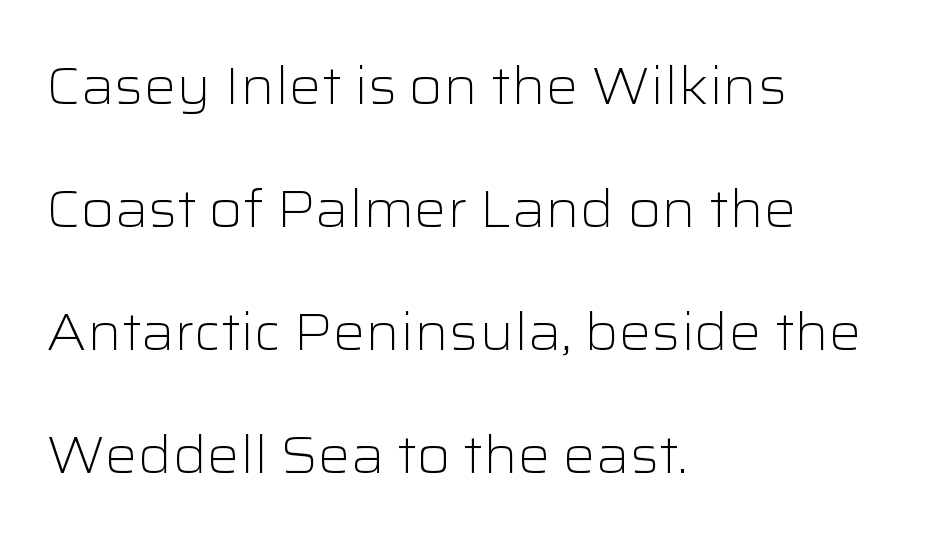
Spacing verdict: proportional, widths tailored to each character. Each letter's strokes conclude bluntly, with no projecting serifs. Heaviness? Minimal to ordinary, like unemphasized prose. A roman cut, with each character standing at attention.
